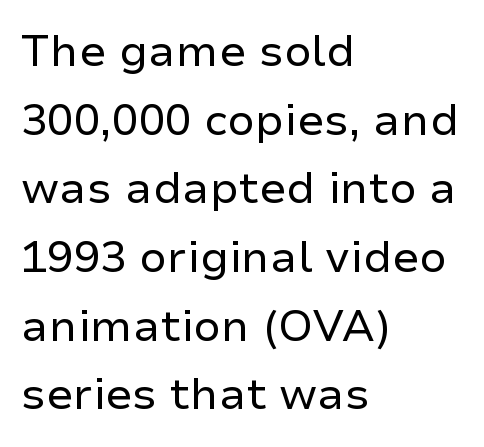
Q: Is the text bold? A: No.
Q: Is the text italic (slanted)? A: No, it is upright.
Q: Is the typeface a serif or a sans-serif typeface? A: Sans-serif.
Q: Is the text underlined? A: No.
Q: How is the paragraph aligned? A: Left-aligned.
Q: Is the spacing between letters normal or unusually wide? A: Normal.
Q: Is the spacing between lines tight, normal or loose? A: Normal.
Q: Width (condensed, normal, or wide)? A: Normal.
Q: Stroke contrast? A: Low.
Q: x-height? A: Medium.
Q: Monospaced? A: No.
